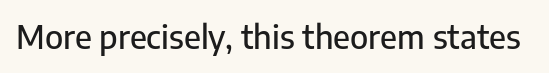
Rendered with straight, roman letterforms. You could not count columns in this text — the font is proportionally spaced. Rule under the text: the space is simply empty. The letters carry no serifs — their stems end cleanly without finishing strokes. This sample uses plain, unmodified letter spacing.
